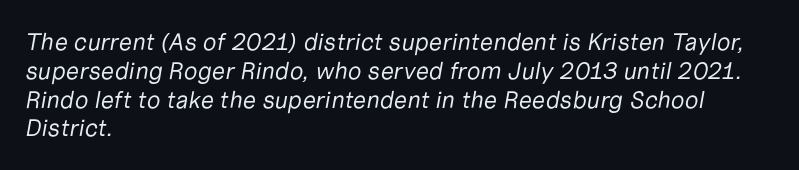
Horizontal alignment here is leftward, the default for most running prose. Tracking here is standard; glyphs follow each other at the usual distance. The passage shown is not underscored anywhere. Counters stay open thanks to moderate or lighter strokes. A typesetter would mark this as italic.
